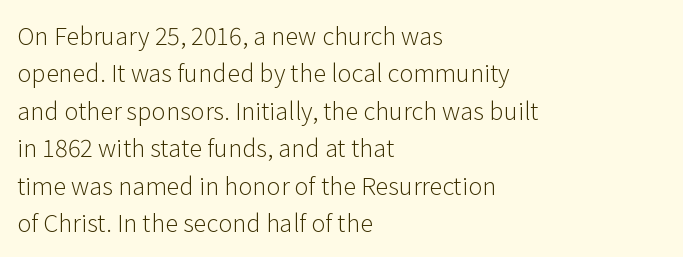
{"italic": "no", "bold": "no", "underline": "no", "align": "left", "line_spacing": "normal", "line_spacing_ratio": 1.56, "letter_spacing": "normal", "letter_spacing_em": 0.0, "glyph_px": 24}
